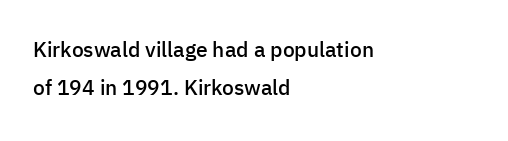
Q: Is the text bold? A: Semi-bold.
Q: Is the text italic (slanted)? A: No, it is upright.
Q: Is the text underlined? A: No.
Q: How is the paragraph aligned? A: Left-aligned.
Q: Is the spacing between letters normal or unusually wide? A: Normal.
